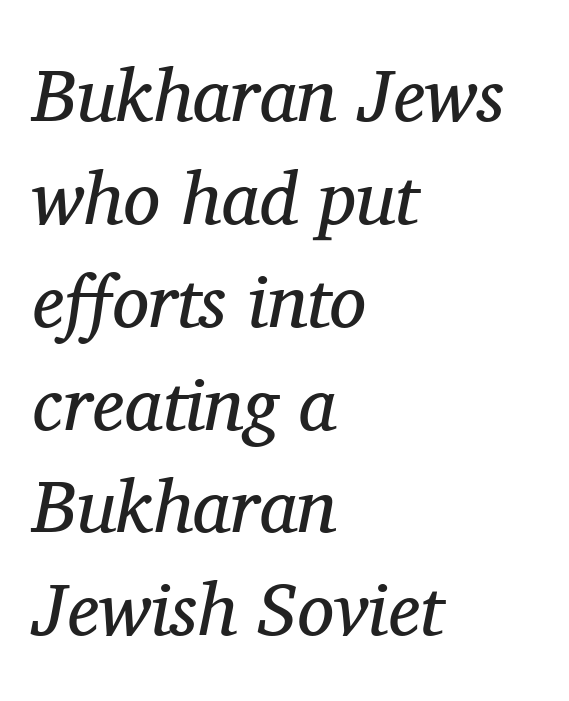
Q: Is the text bold? A: No.
Q: Is the text italic (slanted)? A: Yes, it leans right by about 11 degrees.
Q: Is the typeface a serif or a sans-serif typeface? A: Serif.
Q: Is the text underlined? A: No.
Q: How is the paragraph aligned? A: Left-aligned.
Q: Is the spacing between letters normal or unusually wide? A: Normal.
Q: Is the spacing between lines tight, normal or loose? A: Normal.
Q: Width (condensed, normal, or wide)? A: Normal.
Q: Stroke contrast? A: Medium.
Q: x-height? A: Medium.
Q: Monospaced? A: No.
